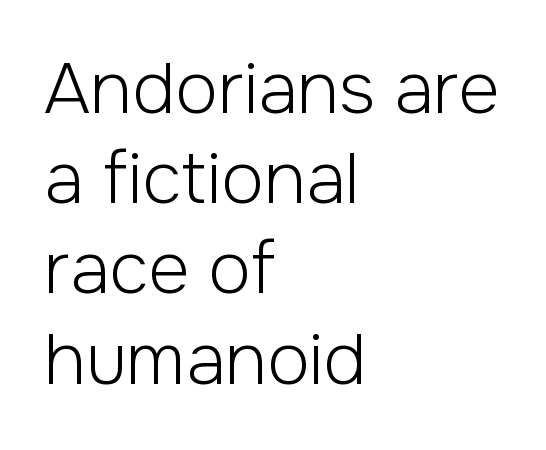
The image shows 71 px light sans-serif type, upright; set left-aligned, normal line spacing (1.27x), normal letter spacing, not underlined; low stroke contrast and a medium x-height.
